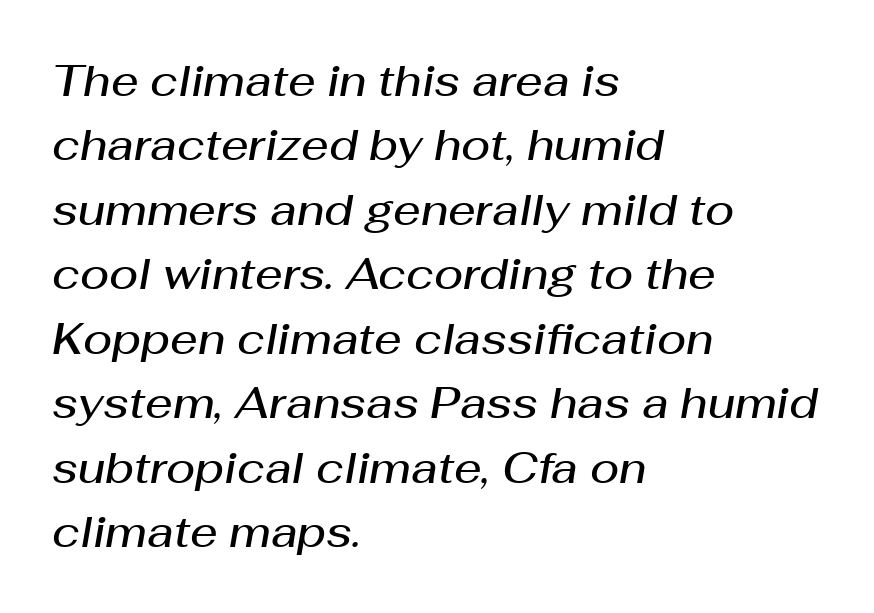
Honestly, the row spacing looks completely unremarkable. In CSS terms this would be text-align: left. This is moderately heavy type, rendered in semibold. Designer's note — italics engaged. The face used here is rendered with its standard letterfit.
